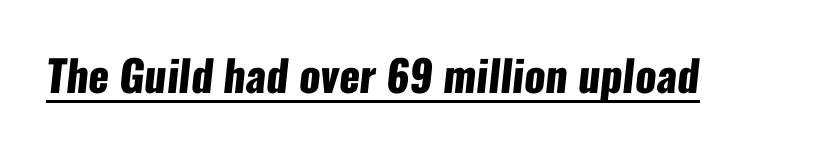
The image shows 43 px heavy, condensed sans-serif type; set normal letter spacing, underlined; low stroke contrast and a medium x-height.
